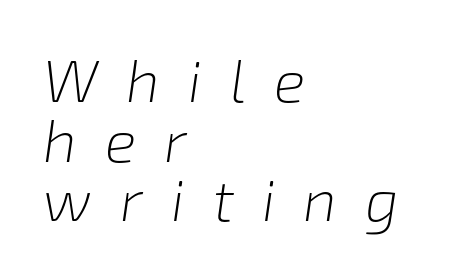
Q: Is the text bold? A: No.
Q: Is the text italic (slanted)? A: Yes, it leans right by about 8 degrees.
Q: Is the text underlined? A: No.
Q: How is the paragraph aligned? A: Left-aligned.
Q: Is the spacing between letters normal or unusually wide? A: Unusually wide.
Q: Is the spacing between lines tight, normal or loose? A: Tight.
Q: Width (condensed, normal, or wide)? A: Normal.
Q: Stroke contrast? A: Low.
Q: x-height? A: Medium.
Q: Monospaced? A: No.
